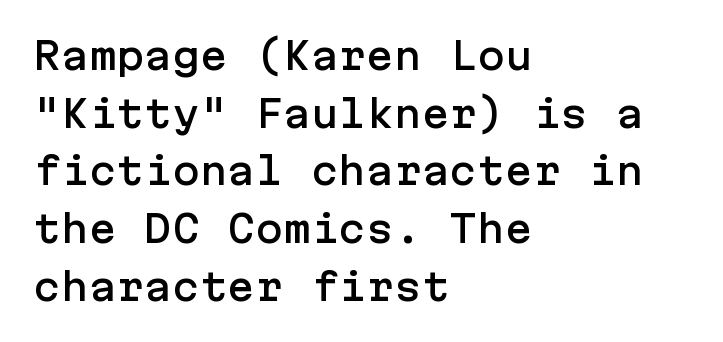
{"serif": "no", "italic": "no", "width": "normal", "stroke_contrast": "low", "x_height": "medium", "underline": "no", "align": "left", "line_spacing": "normal", "line_spacing_ratio": 1.56, "letter_spacing": "normal", "letter_spacing_em": 0.0, "glyph_px": 37}
